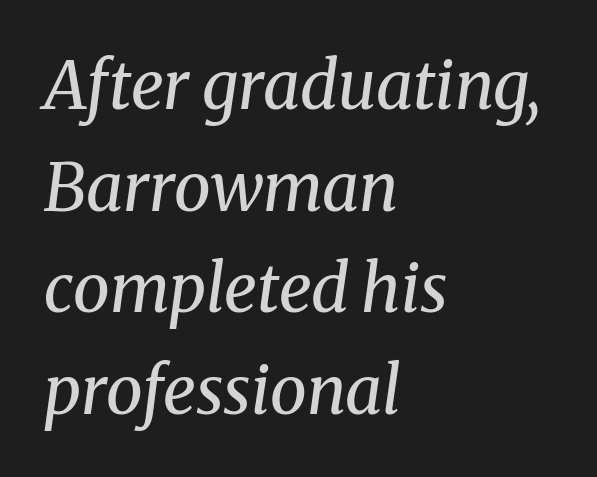
{"serif": "yes", "italic": "yes", "lean": "right", "slant_degrees": 8, "bold": "no", "weight": "regular", "width": "normal", "stroke_contrast": "medium", "x_height": "medium", "monospaced": "no", "underline": "no", "align": "left", "line_spacing": "normal", "line_spacing_ratio": 1.54, "letter_spacing": "normal", "letter_spacing_em": 0.0, "glyph_px": 66}
